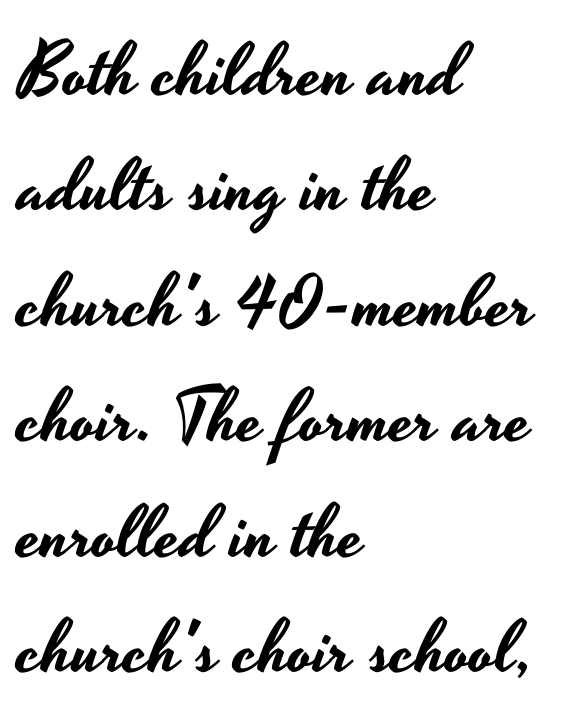
{"serif": "no", "width": "wide", "stroke_contrast": "low", "x_height": "small", "monospaced": "no", "underline": "no", "align": "left", "line_spacing": "normal", "line_spacing_ratio": 1.56, "letter_spacing": "normal", "letter_spacing_em": 0.0, "glyph_px": 74}
